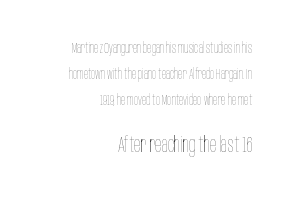
A typesetter would call this zero additional tracking. Size hierarchy here favors the trailing block over the leading one. A typesetter would mark this as roman, not italic. Underline: absent.
